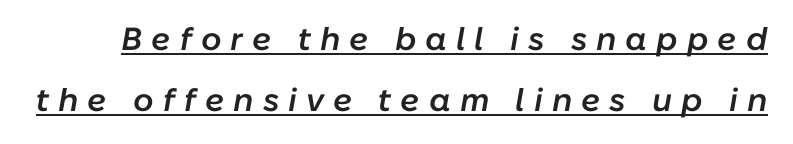
Widely set lines give the paragraph a tall, airy silhouette. Is this a fixed-width face? No — the glyphs have proportional, varying widths. Descenders here cross a horizontal rule under the line. Bold? Not quite — semibold, heavier than regular but stopping short. Notice how the stems are inclined rather than vertical — that's the hallmark of italics.
